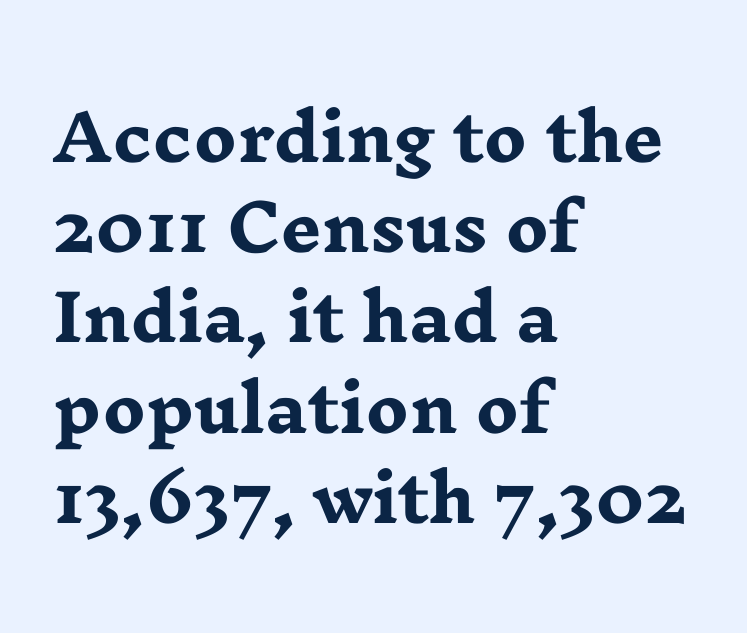
{"serif": "yes", "italic": "no", "bold": "yes", "weight": "heavy", "width": "wide", "stroke_contrast": "low", "x_height": "medium", "monospaced": "no", "underline": "no", "align": "left", "line_spacing": "normal", "line_spacing_ratio": 1.41, "letter_spacing": "normal", "letter_spacing_em": 0.0, "glyph_px": 64}
